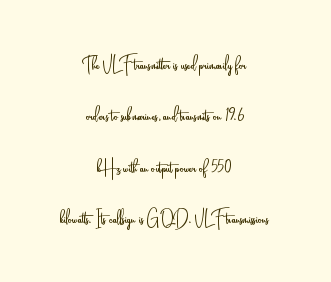
{"bold": "no", "underline": "no", "align": "center", "line_spacing": "loose", "line_spacing_ratio": 2.14, "letter_spacing": "normal", "letter_spacing_em": 0.0, "glyph_px": 24}
